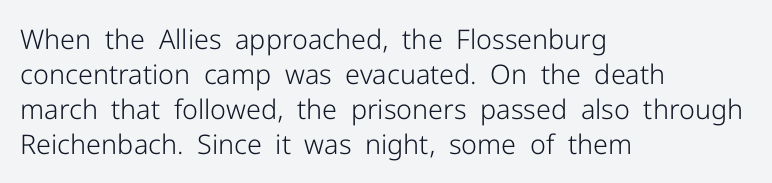
The image shows 27 px text type, upright; set left-aligned, normal line spacing (1.3x), normal letter spacing, not underlined.
